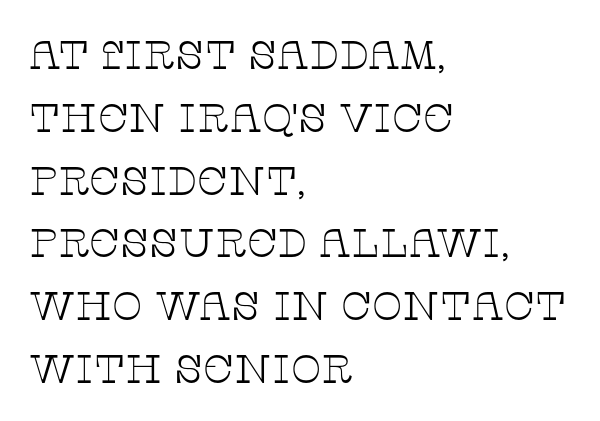
The space directly below the letters is spotless. The lines in this sample share a left origin and differ only in where they stop. The rendering uses a moderate line-height, typical for paragraphs. The horizontal fit of the characters is conventional and even. Weight: in the light-to-regular range. Every stem runs plumb, perpendicular to the baseline.
